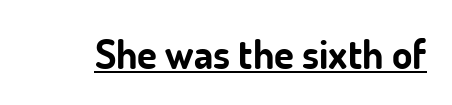
A typesetter would mark this as roman, not italic. The passage shown is typed in a proportional face where columns would drift. The letters carry no serifs — their stems end cleanly without finishing strokes. Students, observe the line beneath the letters — that is underlining.
